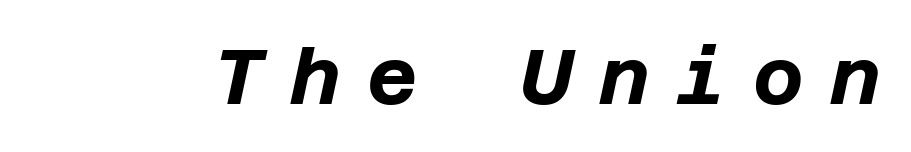
Q: Is the text bold? A: Yes.
Q: Is the text italic (slanted)? A: Yes, it leans right by about 12 degrees.
Q: Is the text underlined? A: No.
Q: Is the spacing between letters normal or unusually wide? A: Unusually wide.
Q: Width (condensed, normal, or wide)? A: Normal.
Q: Stroke contrast? A: Low.
Q: x-height? A: Large.
